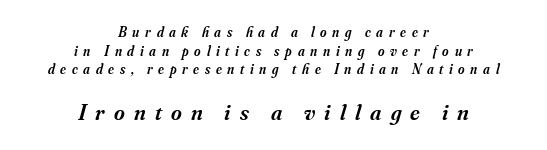
Words appear elongated and porous because spacing is wide. The lines in this sample share a center point and differ in where they start and stop. Each row of text sits above clean, open space. Compared with an ordinary text face, these strokes are moderately heavier — a semibold. In terms of posture, this sample is oblique. Interline gaps are of average width in this sample.
